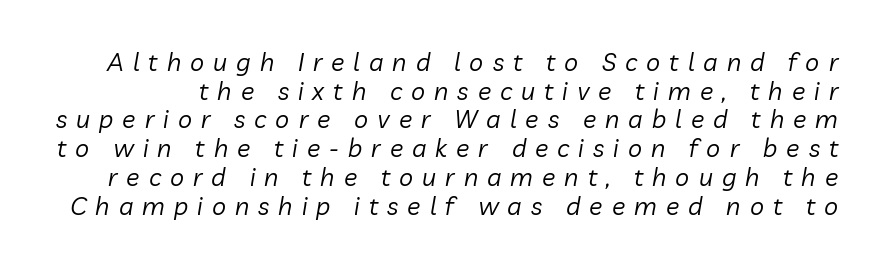
{"italic": "yes", "lean": "right", "slant_degrees": 10, "bold": "no", "underline": "no", "line_spacing": "tight", "line_spacing_ratio": 1.15, "letter_spacing": "wide", "letter_spacing_em": 0.36, "glyph_px": 25}
